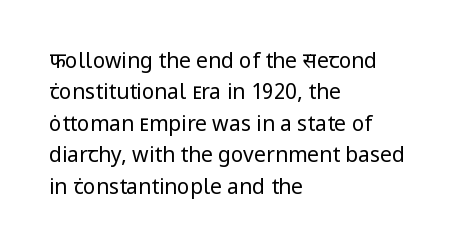
{"italic": "no", "bold": "no", "underline": "no", "align": "left", "line_spacing": "normal", "line_spacing_ratio": 1.5, "letter_spacing": "normal", "letter_spacing_em": 0.0, "glyph_px": 21}
